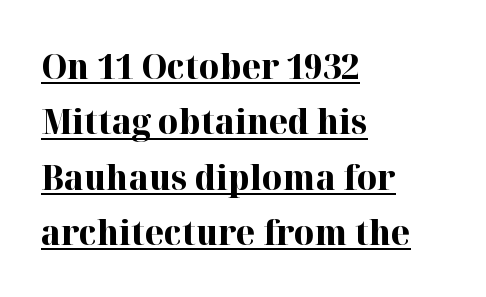
The image shows 35 px bold serif type, upright; set left-aligned, normal line spacing (1.58x), normal letter spacing, underlined; high stroke contrast and a medium x-height.
